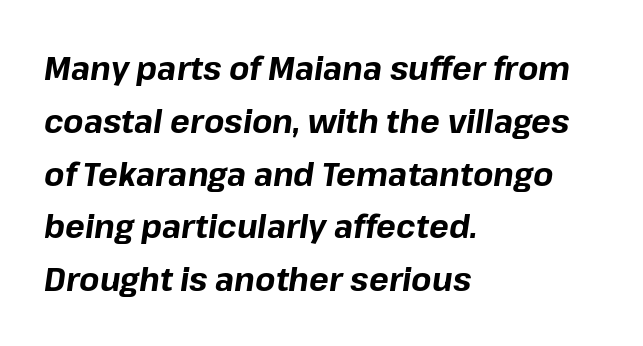
Q: Is the text bold? A: Yes.
Q: Is the text italic (slanted)? A: Yes, it leans right by about 8 degrees.
Q: Is the text underlined? A: No.
Q: How is the paragraph aligned? A: Left-aligned.
Q: Is the spacing between letters normal or unusually wide? A: Normal.
Q: Is the spacing between lines tight, normal or loose? A: Normal.
Q: Width (condensed, normal, or wide)? A: Normal.
Q: Stroke contrast? A: Low.
Q: x-height? A: Medium.
Q: Monospaced? A: No.
